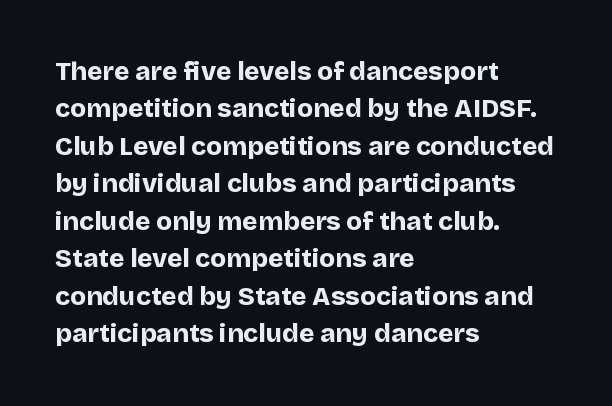
The image shows 26 px bold type, upright; set left-aligned, normal line spacing (1.44x), normal letter spacing, not underlined.
